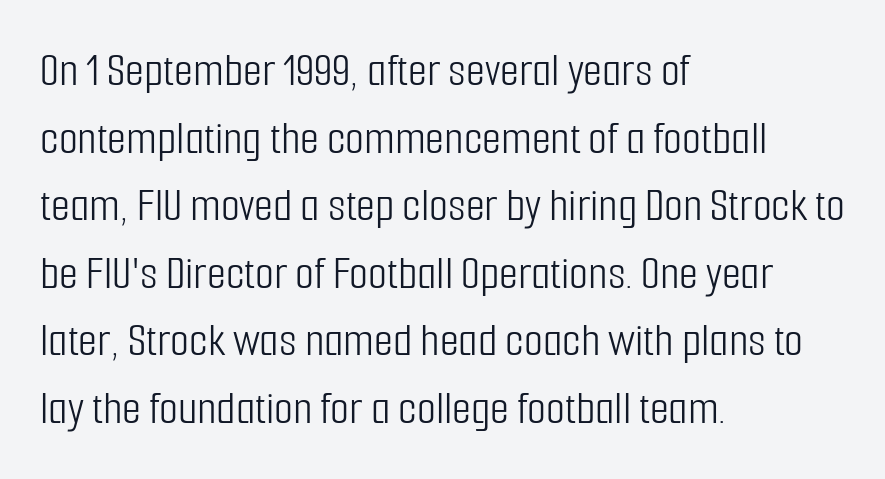
The rendering keeps characters at their native spacing. The weight would be labelled regular, book, light, or lighter still. The string is rendered with underlining switched off. What kind of face is this? One without serifs — a sans. Teacher's note: observe the even left margin — that is flush-left alignment. Character widths vary here, with narrow letters taking less room than wide ones.
